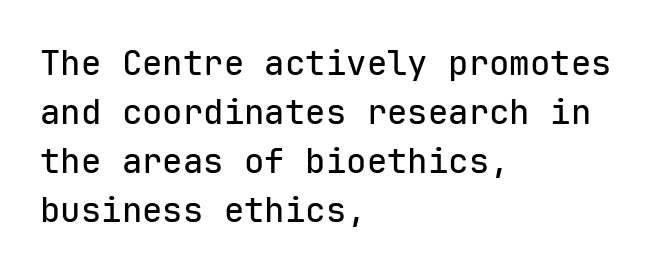
The image shows 34 px sans-serif type, upright, monospaced; set left-aligned, normal line spacing (1.44x), normal letter spacing, not underlined; low stroke contrast and a medium x-height.
